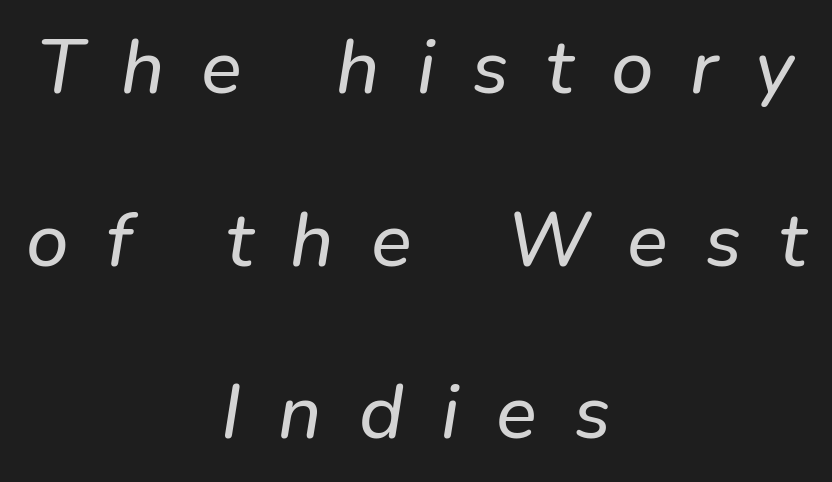
{"serif": "no", "width": "normal", "stroke_contrast": "low", "x_height": "medium", "monospaced": "no", "underline": "no", "align": "center", "line_spacing": "loose", "line_spacing_ratio": 2.27, "letter_spacing": "wide", "letter_spacing_em": 0.49, "glyph_px": 76}
